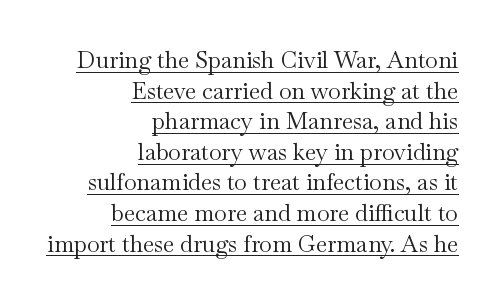
Q: Is the text bold? A: No.
Q: Is the text italic (slanted)? A: No, it is upright.
Q: Is the text underlined? A: Yes.
Q: How is the paragraph aligned? A: Right-aligned.
Q: Is the spacing between letters normal or unusually wide? A: Normal.
Q: Is the spacing between lines tight, normal or loose? A: Normal.
